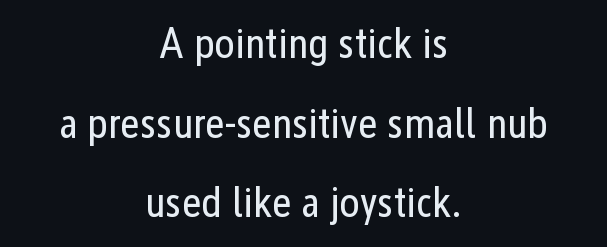
Q: Is the text bold? A: No.
Q: Is the text italic (slanted)? A: No, it is upright.
Q: Is the typeface a serif or a sans-serif typeface? A: Sans-serif.
Q: Is the text underlined? A: No.
Q: How is the paragraph aligned? A: Centered.
Q: Is the spacing between letters normal or unusually wide? A: Normal.
Q: Width (condensed, normal, or wide)? A: Condensed.
Q: Stroke contrast? A: Low.
Q: x-height? A: Medium.
Q: Monospaced? A: No.
